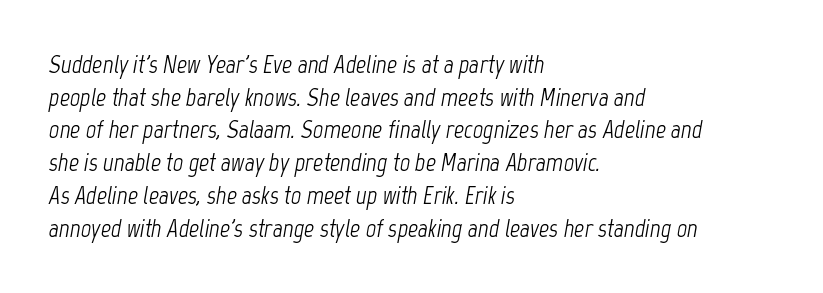
Q: Is the text bold? A: No.
Q: Is the text italic (slanted)? A: Yes, it leans right by about 12 degrees.
Q: Is the text underlined? A: No.
Q: How is the paragraph aligned? A: Left-aligned.
Q: Is the spacing between letters normal or unusually wide? A: Normal.
Q: Is the spacing between lines tight, normal or loose? A: Normal.
